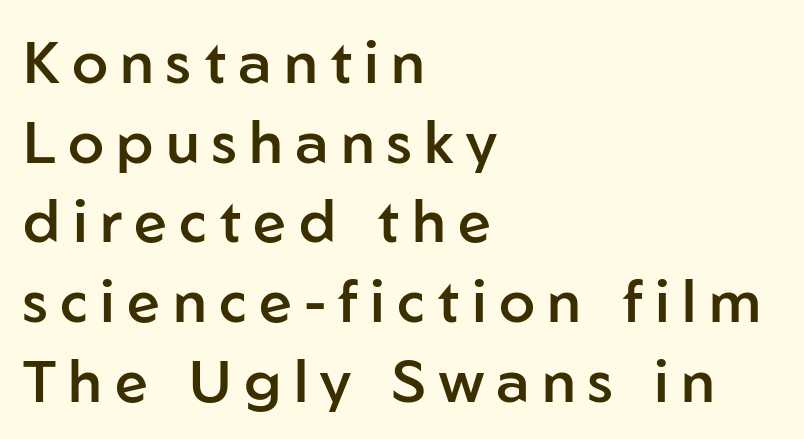
The image shows 59 px semibold sans-serif type, upright; set left-aligned, normal line spacing (1.35x), unusually wide letter spacing (+0.21 em), not underlined; low stroke contrast and a medium x-height.
